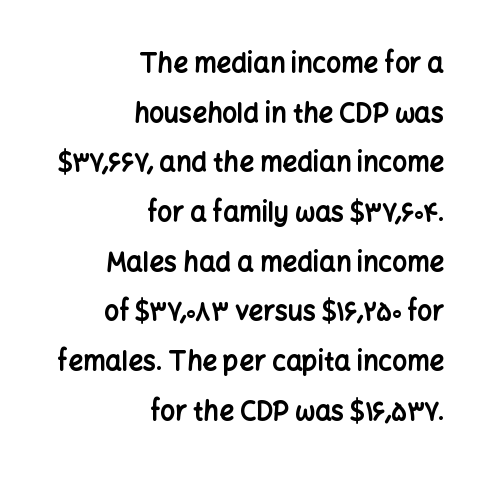
The image shows 26 px bold type, upright; set right-aligned, loose line spacing (1.91x), normal letter spacing, not underlined.
